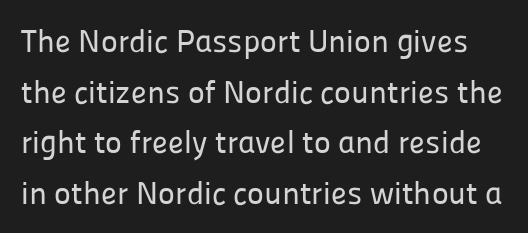
Q: Is the text italic (slanted)? A: No, it is upright.
Q: Is the typeface a serif or a sans-serif typeface? A: Sans-serif.
Q: Is the text underlined? A: No.
Q: Is the spacing between letters normal or unusually wide? A: Normal.
Q: Is the spacing between lines tight, normal or loose? A: Normal.
Q: Width (condensed, normal, or wide)? A: Normal.
Q: Stroke contrast? A: Low.
Q: x-height? A: Medium.
Q: Monospaced? A: No.
